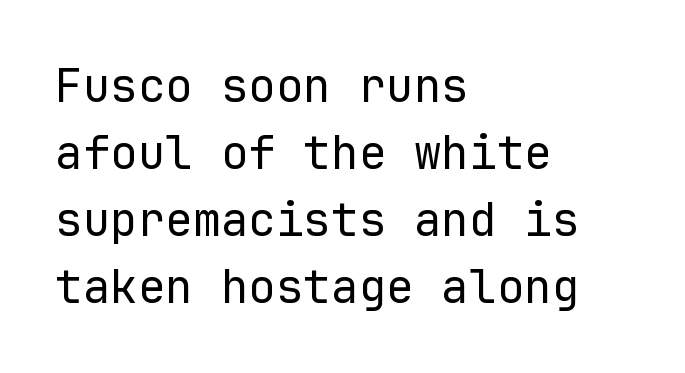
The rendering uses a moderate line-height, typical for paragraphs. Has an underline been added? It has not. Each letter, wide or thin by design, is forced into the same width here. The strokes are not fattened; the text isn't bold. Standard letterfit; no display-style spreading of the glyphs.
